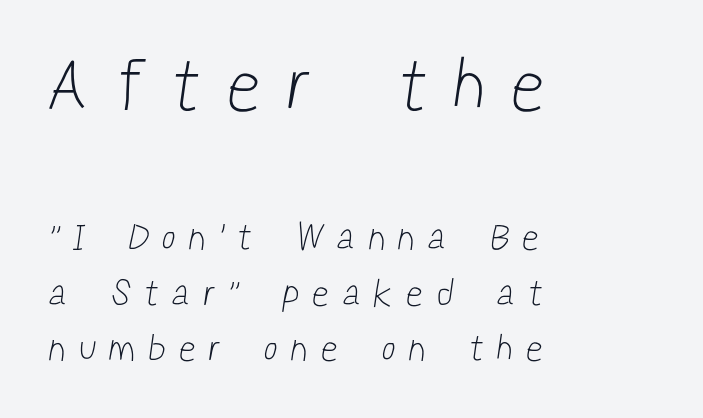
The image shows 74 px light, condensed sans-serif type; set left-aligned, normal line spacing (1.5x), unusually wide letter spacing (+0.43 em), not underlined; the first (top) block is 2.0x larger; low stroke contrast and a medium x-height.
